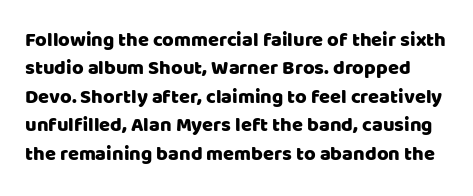
Q: Is the text italic (slanted)? A: No, it is upright.
Q: Is the text underlined? A: No.
Q: Is the spacing between letters normal or unusually wide? A: Normal.
Q: Is the spacing between lines tight, normal or loose? A: Normal.
